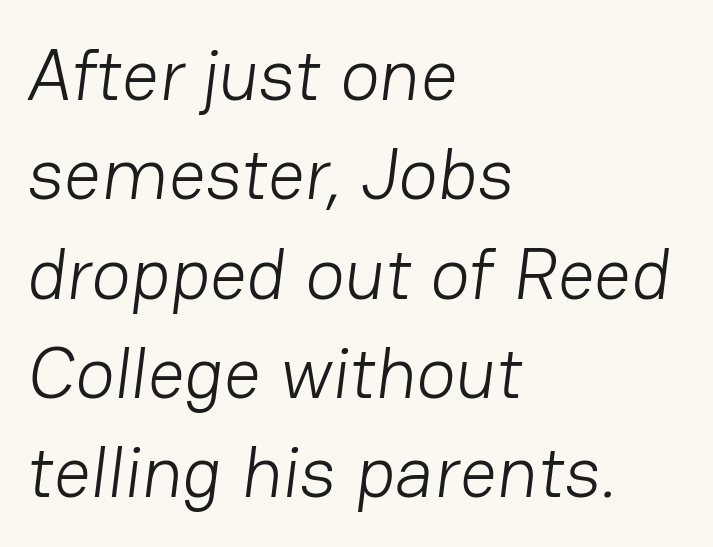
Q: Is the text bold? A: No.
Q: Is the typeface a serif or a sans-serif typeface? A: Sans-serif.
Q: Is the text underlined? A: No.
Q: How is the paragraph aligned? A: Left-aligned.
Q: Is the spacing between letters normal or unusually wide? A: Normal.
Q: Is the spacing between lines tight, normal or loose? A: Normal.
Q: Width (condensed, normal, or wide)? A: Normal.
Q: Stroke contrast? A: Low.
Q: x-height? A: Medium.
Q: Monospaced? A: No.
